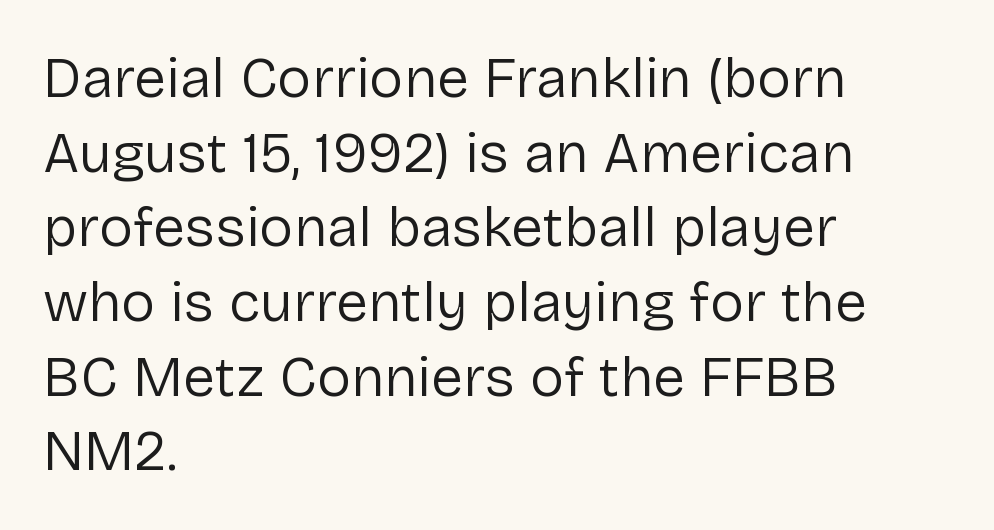
{"serif": "no", "italic": "no", "bold": "no", "weight": "regular", "width": "normal", "stroke_contrast": "low", "x_height": "medium", "monospaced": "no", "underline": "no", "align": "left", "line_spacing": "normal", "line_spacing_ratio": 1.31, "letter_spacing": "normal", "letter_spacing_em": 0.0, "glyph_px": 57}
